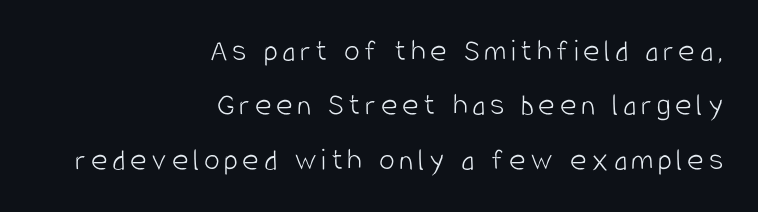
Q: Is the text bold? A: No.
Q: Is the text italic (slanted)? A: No, it is upright.
Q: Is the typeface a serif or a sans-serif typeface? A: Sans-serif.
Q: Is the text underlined? A: No.
Q: How is the paragraph aligned? A: Right-aligned.
Q: Is the spacing between lines tight, normal or loose? A: Normal.
Q: Width (condensed, normal, or wide)? A: Condensed.
Q: Stroke contrast? A: Low.
Q: x-height? A: Large.
Q: Monospaced? A: No.
